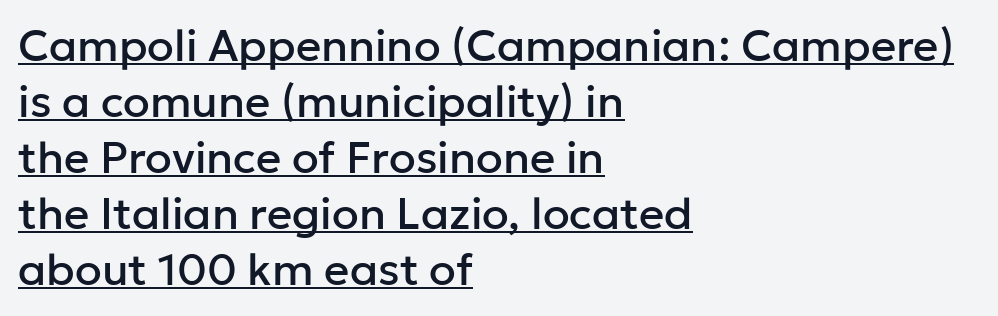
The image shows 44 px sans-serif type, upright; set left-aligned, normal line spacing (1.27x), normal letter spacing, underlined; low stroke contrast and a medium x-height.
